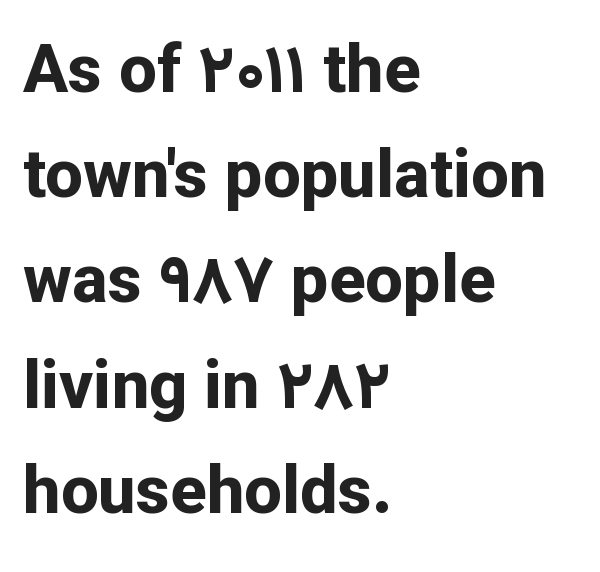
Q: Is the text bold? A: Yes.
Q: Is the text italic (slanted)? A: No, it is upright.
Q: Is the typeface a serif or a sans-serif typeface? A: Sans-serif.
Q: Is the text underlined? A: No.
Q: How is the paragraph aligned? A: Left-aligned.
Q: Is the spacing between letters normal or unusually wide? A: Normal.
Q: Is the spacing between lines tight, normal or loose? A: Normal.
Q: Width (condensed, normal, or wide)? A: Normal.
Q: Stroke contrast? A: Low.
Q: x-height? A: Medium.
Q: Monospaced? A: No.
